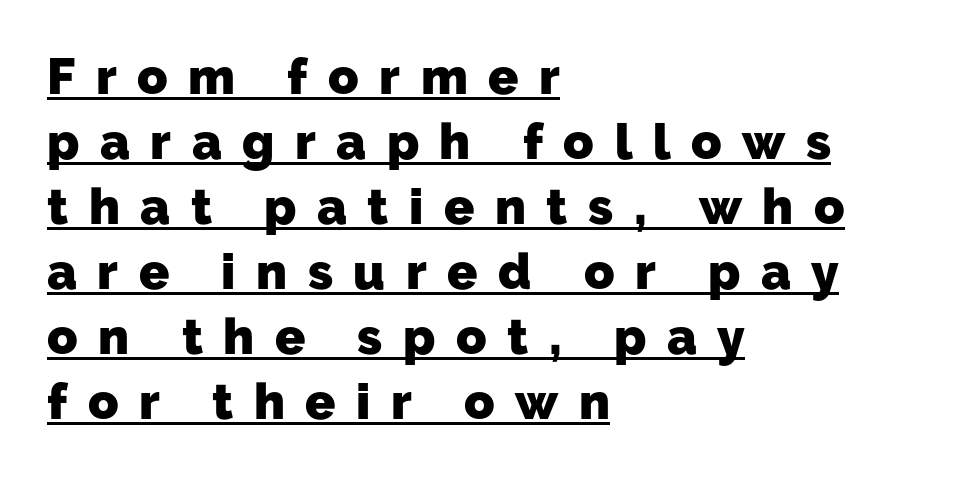
{"serif": "no", "bold": "yes", "weight": "heavy", "width": "normal", "stroke_contrast": "low", "x_height": "medium", "monospaced": "no", "underline": "yes", "align": "left", "line_spacing": "normal", "line_spacing_ratio": 1.3, "letter_spacing": "wide", "letter_spacing_em": 0.41, "glyph_px": 50}
